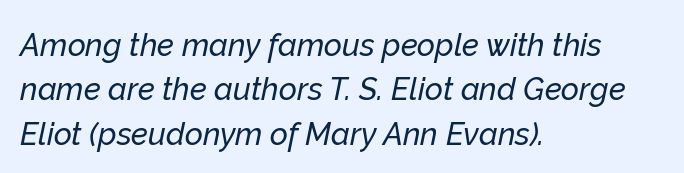
Q: Is the text italic (slanted)? A: Yes, it leans right by about 12 degrees.
Q: Is the text underlined? A: No.
Q: How is the paragraph aligned? A: Left-aligned.
Q: Is the spacing between letters normal or unusually wide? A: Normal.
Q: Is the spacing between lines tight, normal or loose? A: Normal.
Q: Width (condensed, normal, or wide)? A: Normal.
Q: Stroke contrast? A: Low.
Q: x-height? A: Medium.
Q: Monospaced? A: No.
